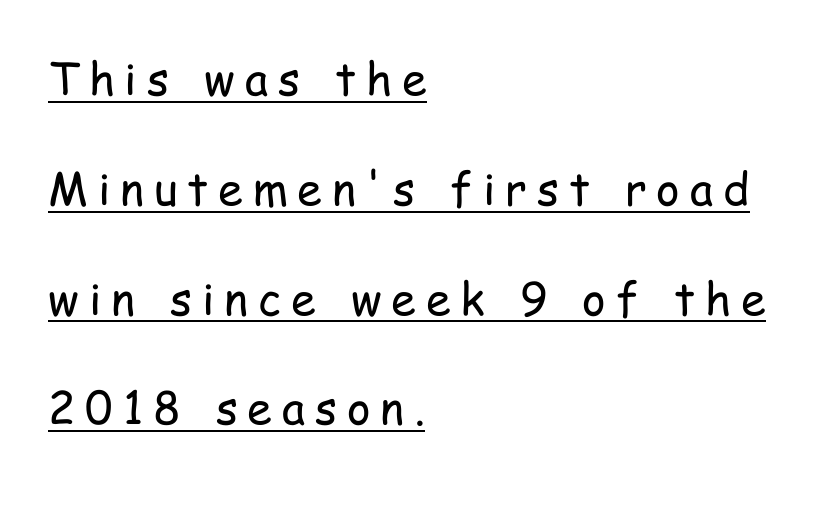
Q: Is the text bold? A: No.
Q: Is the text italic (slanted)? A: No, it is upright.
Q: Is the typeface a serif or a sans-serif typeface? A: Sans-serif.
Q: Is the text underlined? A: Yes.
Q: How is the paragraph aligned? A: Left-aligned.
Q: Is the spacing between letters normal or unusually wide? A: Unusually wide.
Q: Is the spacing between lines tight, normal or loose? A: Loose.
Q: Width (condensed, normal, or wide)? A: Condensed.
Q: Stroke contrast? A: Low.
Q: x-height? A: Medium.
Q: Monospaced? A: No.
